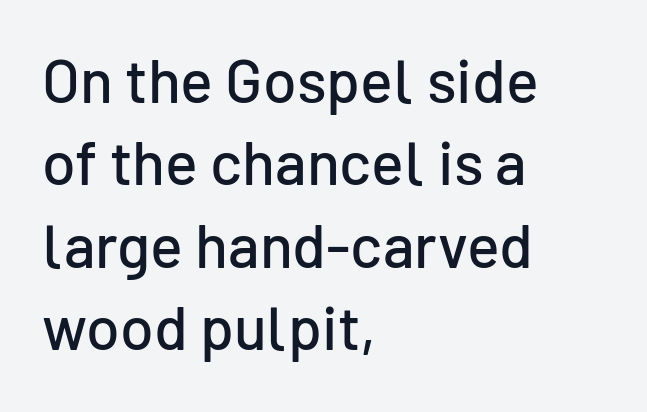
{"serif": "no", "italic": "no", "width": "normal", "stroke_contrast": "low", "x_height": "medium", "monospaced": "no", "underline": "no", "align": "left", "line_spacing": "normal", "line_spacing_ratio": 1.35, "letter_spacing": "normal", "letter_spacing_em": 0.0, "glyph_px": 61}
